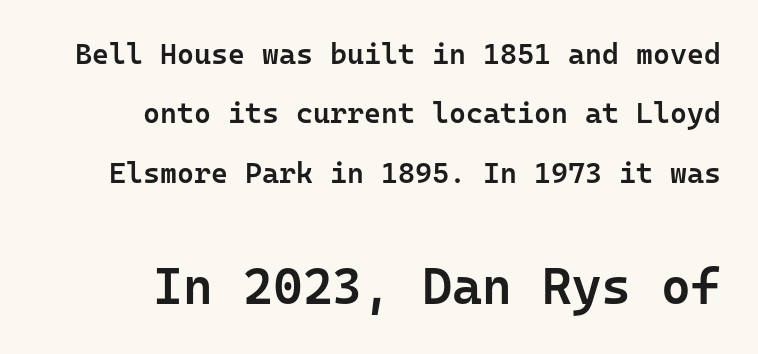
The rendering uses a large line-height, opening up the rows. The face used here is monospaced, like something from a code editor. The foot of each line stays bare and open. Look at the glyph heights: the lower group is clearly the bigger setting.
